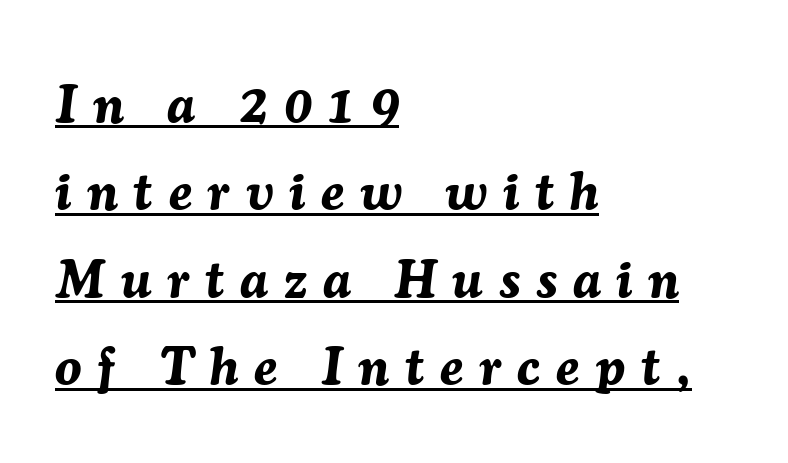
The image shows 53 px bold type, italic (leaning right); set left-aligned, normal line spacing (1.65x), unusually wide letter spacing (+0.3 em), underlined; medium stroke contrast and a medium x-height.
